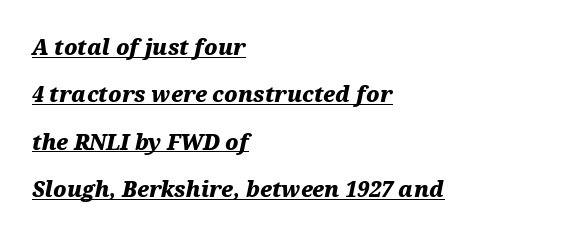
The image shows 21 px bold type, italic (leaning right); set left-aligned, loose line spacing (2.26x), normal letter spacing, underlined.
